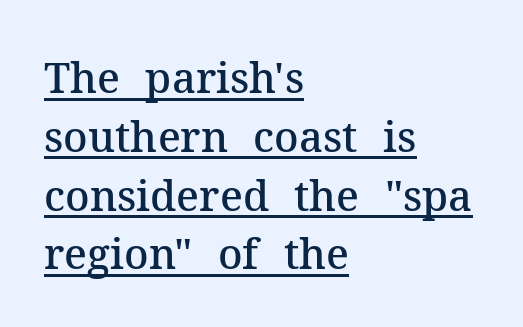
{"serif": "yes", "italic": "no", "bold": "semi", "weight": "semibold", "width": "normal", "stroke_contrast": "medium", "x_height": "medium", "monospaced": "no", "underline": "yes", "align": "left", "line_spacing": "normal", "line_spacing_ratio": 1.4, "letter_spacing": "normal", "letter_spacing_em": 0.0, "glyph_px": 42}
